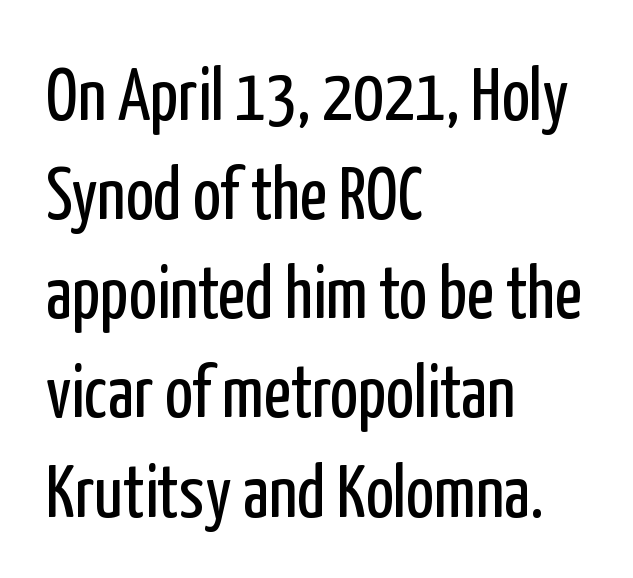
{"serif": "no", "italic": "no", "bold": "no", "weight": "regular", "width": "condensed", "stroke_contrast": "low", "x_height": "medium", "monospaced": "no", "underline": "no", "align": "left", "line_spacing": "normal", "line_spacing_ratio": 1.34, "letter_spacing": "normal", "letter_spacing_em": 0.0, "glyph_px": 74}
